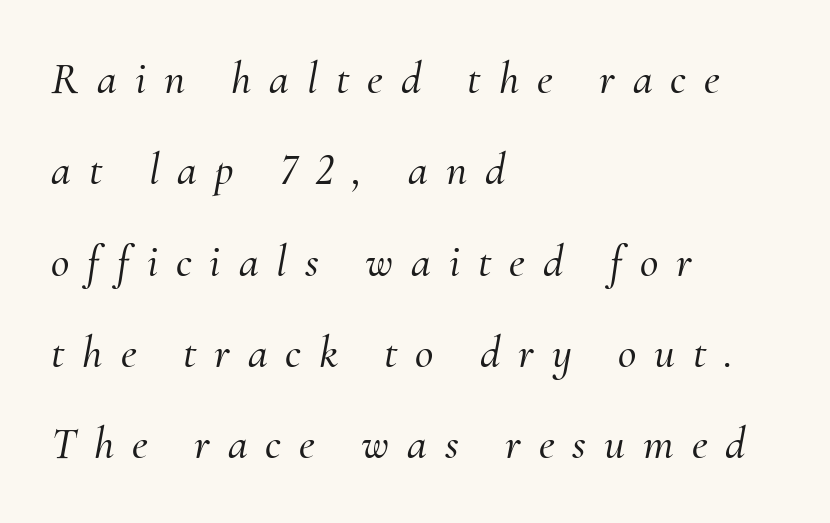
The lines are spread far apart with generous leading. The passage is arranged the way most books set body copy — flush left. The letters carry serifs — small finishing strokes at the ends of their stems. Compared with ordinary roman type, these characters are visibly tilted. Look at the tracking — it's clearly loosened, letters drifting apart.
